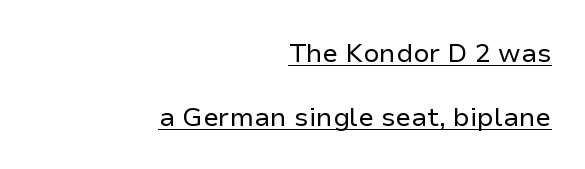
The image shows 26 px text type, upright; set right-aligned, loose line spacing (2.47x), normal letter spacing, underlined.
